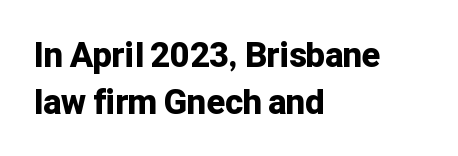
Q: Is the text bold? A: Yes.
Q: Is the text italic (slanted)? A: No, it is upright.
Q: Is the typeface a serif or a sans-serif typeface? A: Sans-serif.
Q: Is the text underlined? A: No.
Q: How is the paragraph aligned? A: Left-aligned.
Q: Is the spacing between letters normal or unusually wide? A: Normal.
Q: Is the spacing between lines tight, normal or loose? A: Normal.
Q: Width (condensed, normal, or wide)? A: Normal.
Q: Stroke contrast? A: Low.
Q: x-height? A: Medium.
Q: Monospaced? A: No.
